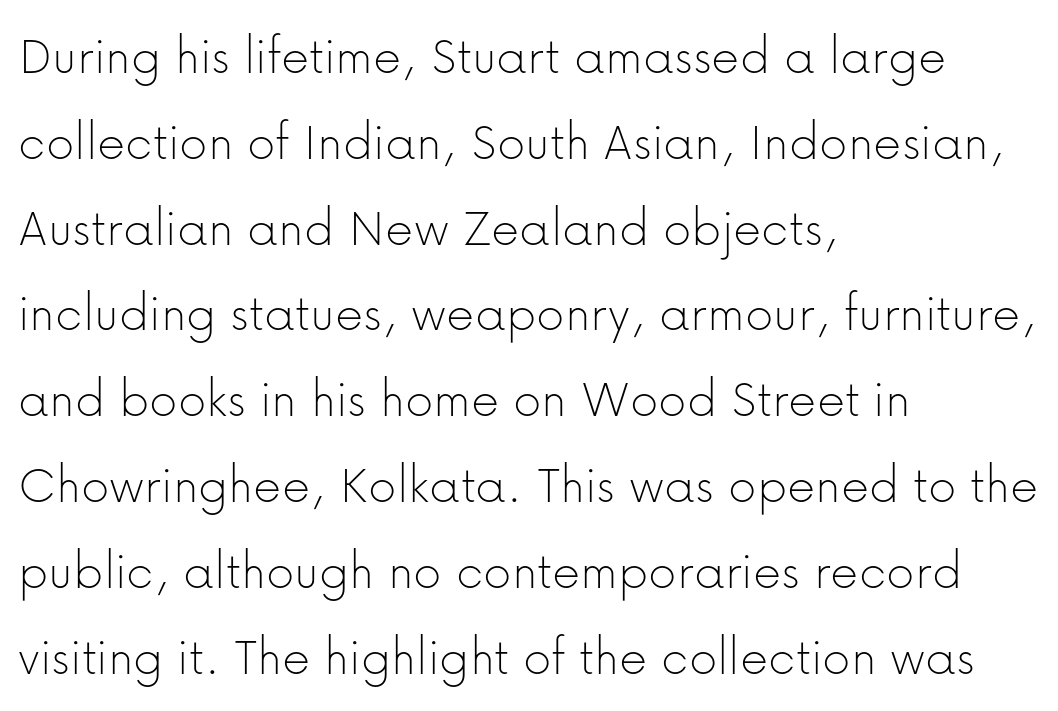
Underlining? Definitely not there. Notice how descenders clear the ascenders below comfortably — that's standard leading. These lines keep a tight, regular rhythm from letter to letter. Vertical stems look standard width or narrower in stroke. The face used here is proportionally spaced, like ordinary book or web type.
